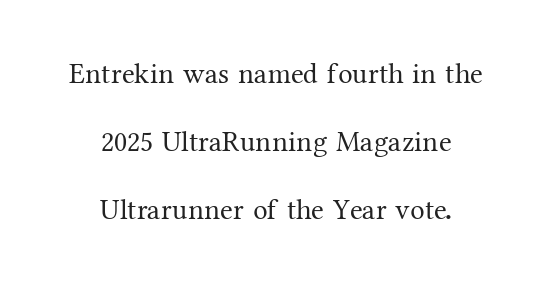
Q: Is the text bold? A: No.
Q: Is the text italic (slanted)? A: No, it is upright.
Q: Is the typeface a serif or a sans-serif typeface? A: Serif.
Q: Is the text underlined? A: No.
Q: How is the paragraph aligned? A: Centered.
Q: Is the spacing between letters normal or unusually wide? A: Normal.
Q: Is the spacing between lines tight, normal or loose? A: Loose.
Q: Width (condensed, normal, or wide)? A: Normal.
Q: Stroke contrast? A: Medium.
Q: x-height? A: Medium.
Q: Monospaced? A: No.
